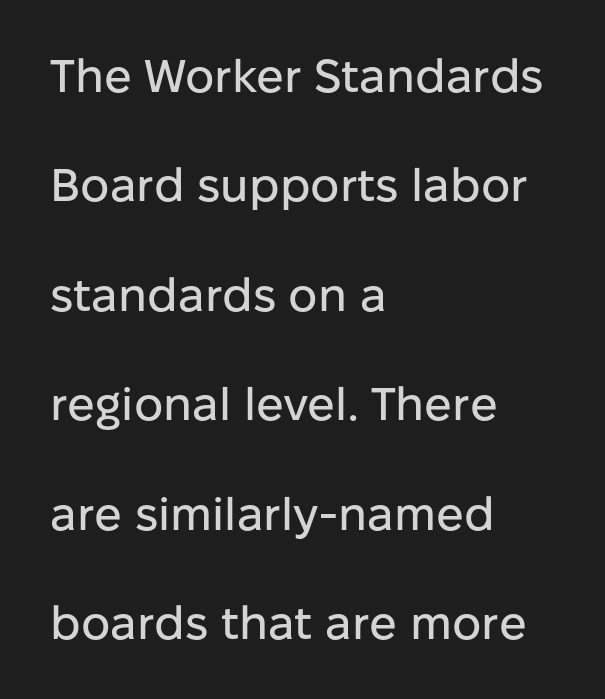
The strip under each line holds only bare page. Look at the bottom of the vertical strokes: they stop flat, with no serifs. A typesetter would call this proportional, since set widths differ per character. The designer dialed line spacing up above the default. If you drew a line through each stem, it would be perfectly vertical. The tracking reads as untouched default to a designer's eye.
